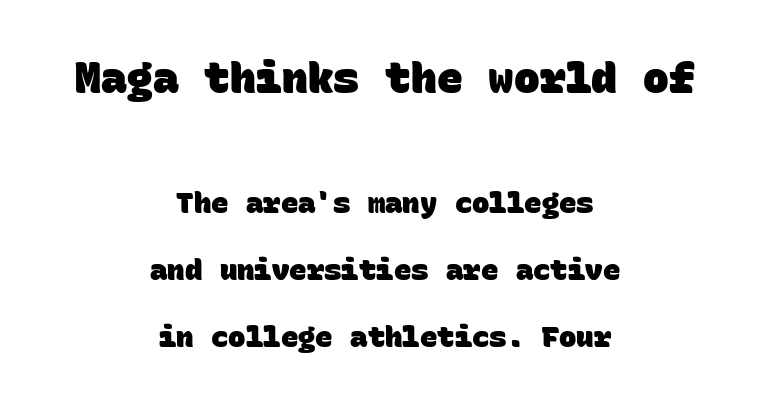
Fixed-width glyphs throughout — classic coding-font behaviour. You could fit nearly another row in the gap between these rows. Short note: letters normally spaced. The characters display no serif detailing; their extremities are plain.
